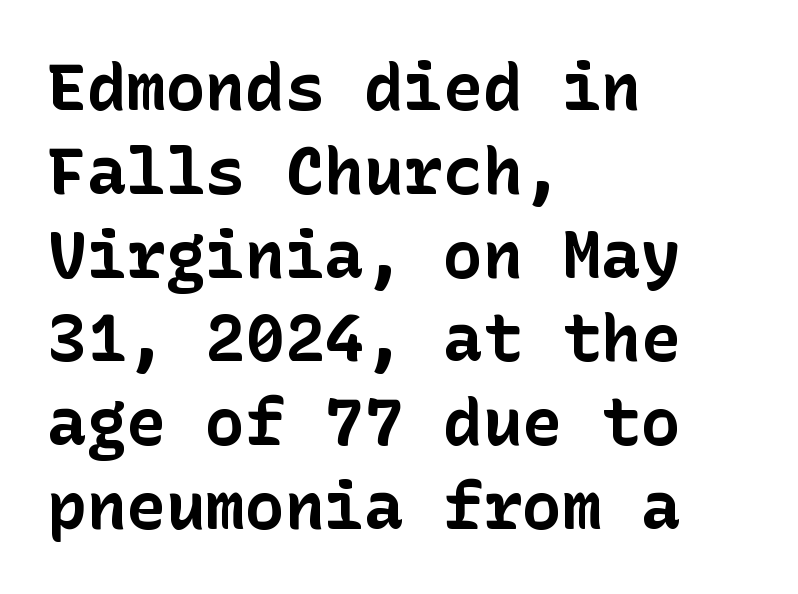
{"serif": "no", "italic": "no", "bold": "yes", "weight": "bold", "width": "normal", "stroke_contrast": "low", "x_height": "medium", "underline": "no", "align": "left", "line_spacing": "normal", "line_spacing_ratio": 1.27, "letter_spacing": "normal", "letter_spacing_em": 0.0, "glyph_px": 66}
